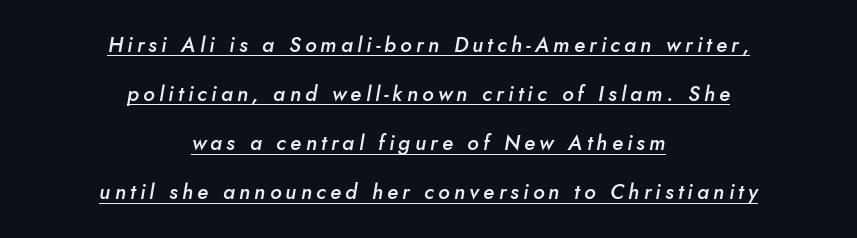
Every row of glyphs is offset so its center matches the block's center. Summary of weight: moderately heavy, a semibold. The line texture is sparse and dotted thanks to wide tracking. Vertical spacing — loose. The passage shown is underscored from start to finish. Observe the lean: these are italic letterforms.
